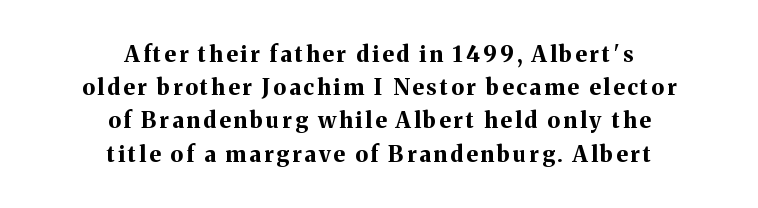
Which margin do the lines hug? Neither — every line sits in the middle. Clear beneath every line of the passage. The rendering uses a moderate line-height, typical for paragraphs. Each glyph is drawn with heavy, bold strokes. It's the straight-up-and-down kind of type.
